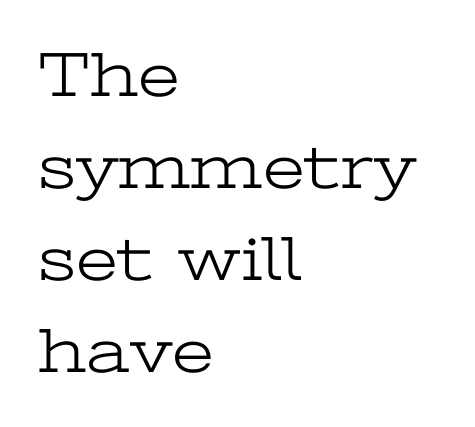
Q: Is the text bold? A: No.
Q: Is the text italic (slanted)? A: No, it is upright.
Q: Is the typeface a serif or a sans-serif typeface? A: Serif.
Q: Is the text underlined? A: No.
Q: How is the paragraph aligned? A: Left-aligned.
Q: Is the spacing between letters normal or unusually wide? A: Normal.
Q: Is the spacing between lines tight, normal or loose? A: Normal.
Q: Width (condensed, normal, or wide)? A: Wide.
Q: Stroke contrast? A: Low.
Q: x-height? A: Medium.
Q: Monospaced? A: No.
